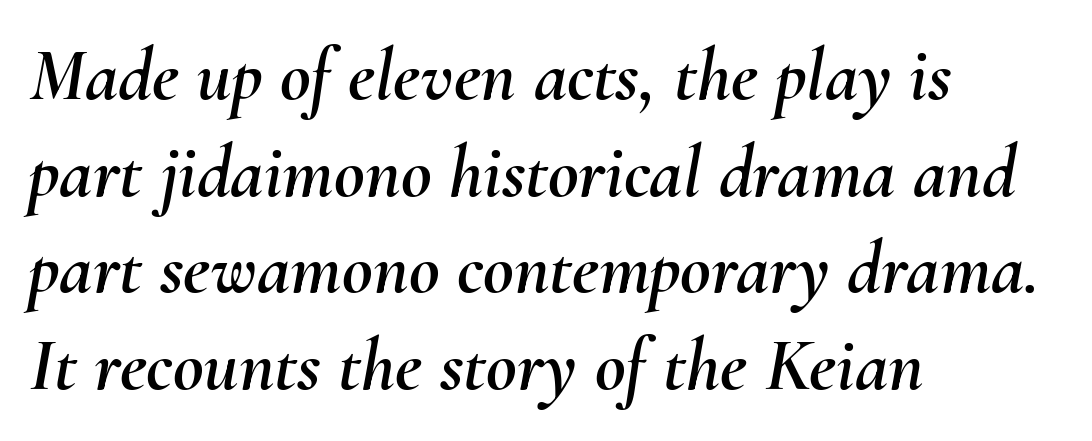
The image shows 75 px text type, italic (leaning right); set left-aligned, normal line spacing (1.29x), normal letter spacing, not underlined; medium stroke contrast and a small x-height.
